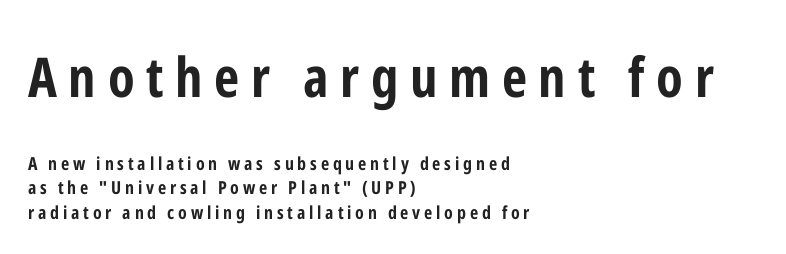
The image shows 55 px bold, condensed sans-serif type, upright; set left-aligned, normal line spacing (1.36x), unusually wide letter spacing (+0.21 em), not underlined; the first (top) block is 3.06x larger; low stroke contrast and a medium x-height.
